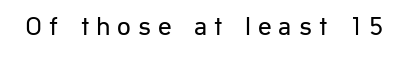
The image shows 27 px text type, upright; set unusually wide letter spacing (+0.26 em), not underlined.
